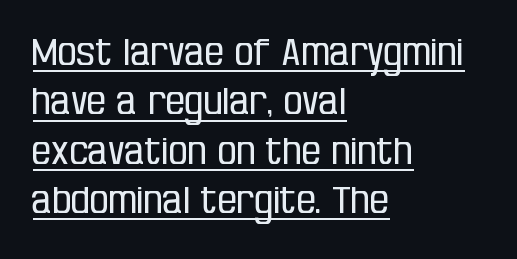
The image shows 38 px regular-weight, condensed sans-serif type, upright; set left-aligned, normal line spacing (1.3x), normal letter spacing, underlined; low stroke contrast and a large x-height.
